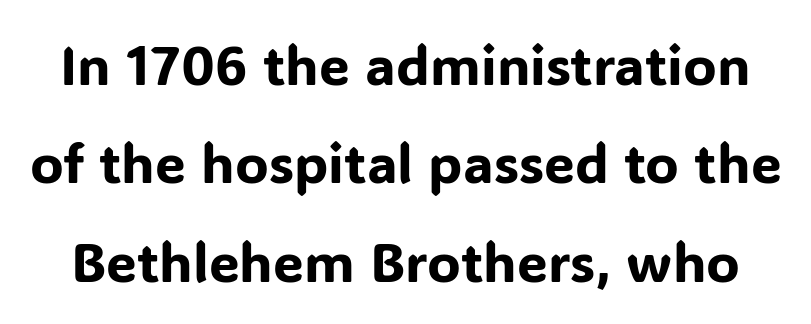
The image shows 55 px sans-serif type, upright; set line spacing 1.79x, normal letter spacing, not underlined; low stroke contrast and a medium x-height.
